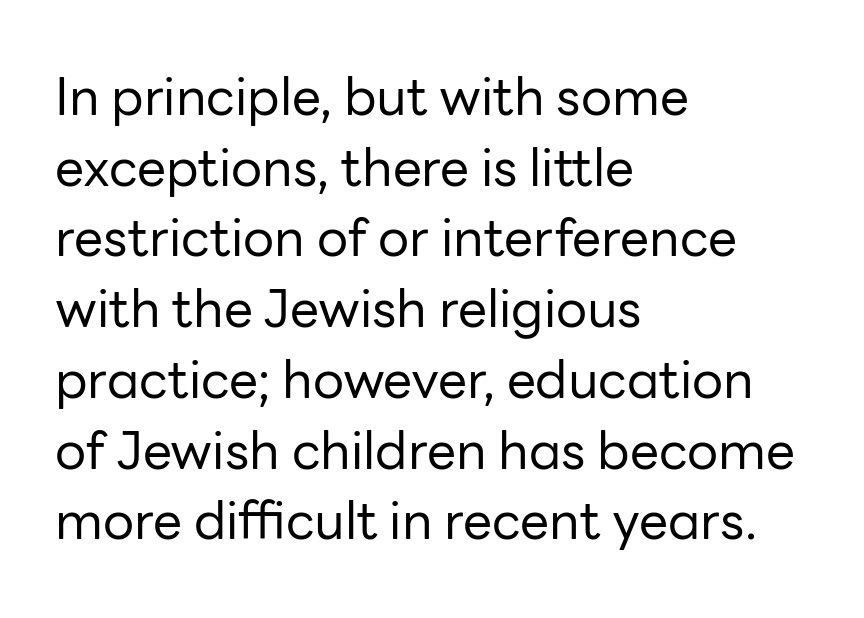
Q: Is the text bold? A: No.
Q: Is the text italic (slanted)? A: No, it is upright.
Q: Is the typeface a serif or a sans-serif typeface? A: Sans-serif.
Q: Is the text underlined? A: No.
Q: How is the paragraph aligned? A: Left-aligned.
Q: Is the spacing between letters normal or unusually wide? A: Normal.
Q: Is the spacing between lines tight, normal or loose? A: Normal.
Q: Width (condensed, normal, or wide)? A: Normal.
Q: Stroke contrast? A: Low.
Q: x-height? A: Medium.
Q: Monospaced? A: No.
